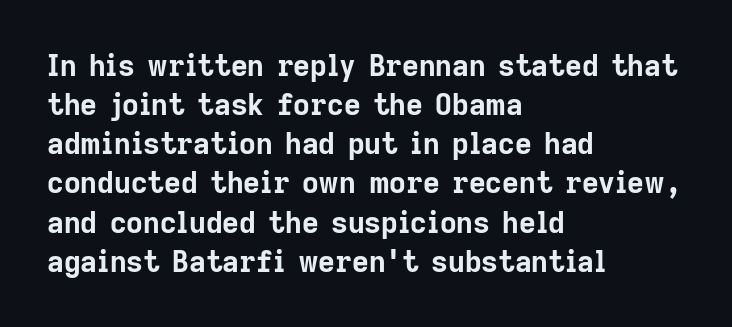
Q: Is the text bold? A: Yes.
Q: Is the text italic (slanted)? A: No, it is upright.
Q: Is the typeface a serif or a sans-serif typeface? A: Sans-serif.
Q: Is the text underlined? A: No.
Q: How is the paragraph aligned? A: Left-aligned.
Q: Is the spacing between letters normal or unusually wide? A: Normal.
Q: Is the spacing between lines tight, normal or loose? A: Normal.
Q: Width (condensed, normal, or wide)? A: Normal.
Q: Stroke contrast? A: Low.
Q: x-height? A: Medium.
Q: Monospaced? A: No.
